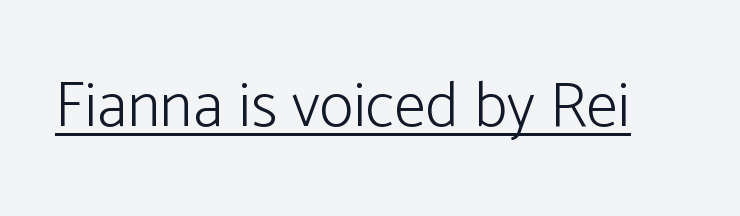
Q: Is the text bold? A: No.
Q: Is the text italic (slanted)? A: No, it is upright.
Q: Is the typeface a serif or a sans-serif typeface? A: Sans-serif.
Q: Is the text underlined? A: Yes.
Q: Is the spacing between letters normal or unusually wide? A: Normal.
Q: Width (condensed, normal, or wide)? A: Normal.
Q: Stroke contrast? A: Low.
Q: x-height? A: Medium.
Q: Monospaced? A: No.
